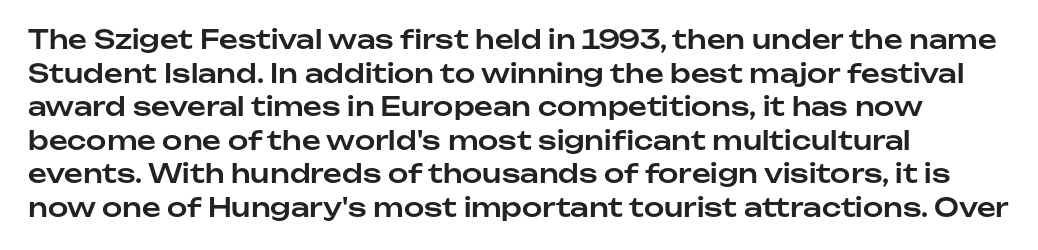
The image shows 26 px text type, upright; set left-aligned, normal line spacing (1.29x), normal letter spacing, not underlined.
